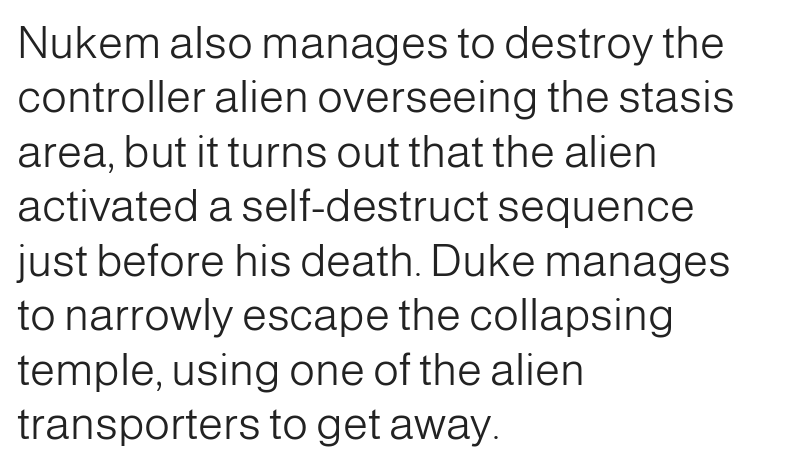
The image shows 45 px light sans-serif type, upright; set left-aligned, line spacing 1.21x, normal letter spacing, not underlined; low stroke contrast and a medium x-height.
